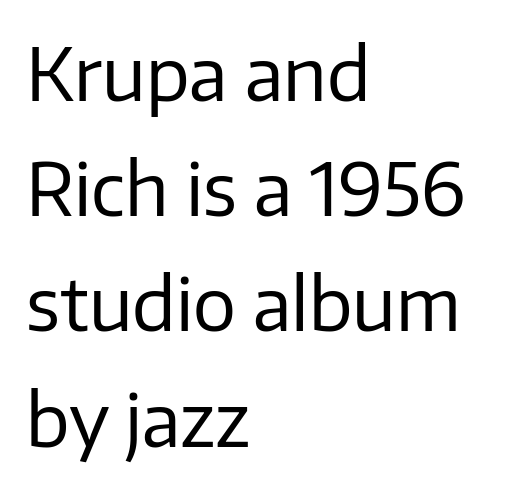
The image shows 72 px regular-weight sans-serif type, upright; set left-aligned, normal line spacing (1.6x), normal letter spacing, not underlined; low stroke contrast and a medium x-height.
